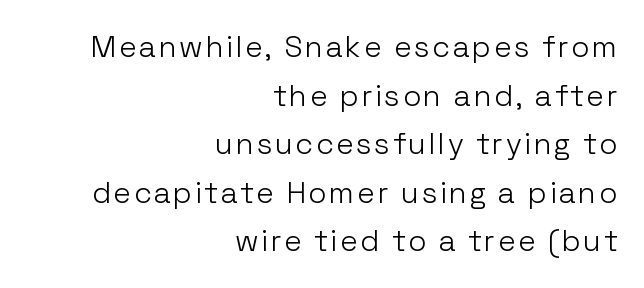
{"serif": "no", "italic": "no", "bold": "no", "weight": "light", "width": "normal", "stroke_contrast": "low", "x_height": "medium", "monospaced": "no", "underline": "no", "align": "right", "line_spacing": "normal", "line_spacing_ratio": 1.62, "glyph_px": 30}
